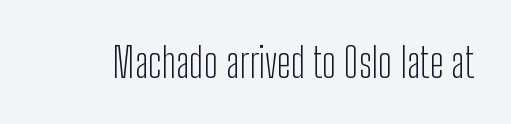
Q: Is the text bold? A: No.
Q: Is the text italic (slanted)? A: No, it is upright.
Q: Is the typeface a serif or a sans-serif typeface? A: Sans-serif.
Q: Is the text underlined? A: No.
Q: Is the spacing between letters normal or unusually wide? A: Normal.
Q: Width (condensed, normal, or wide)? A: Condensed.
Q: Stroke contrast? A: Low.
Q: x-height? A: Medium.
Q: Monospaced? A: No.
